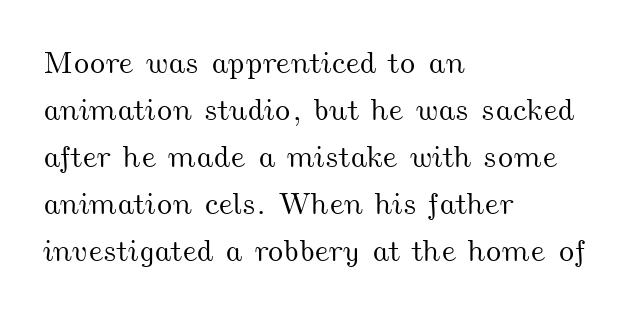
The image shows 31 px wide type; set left-aligned, normal line spacing (1.52x), normal letter spacing, not underlined; medium stroke contrast and a small x-height.
